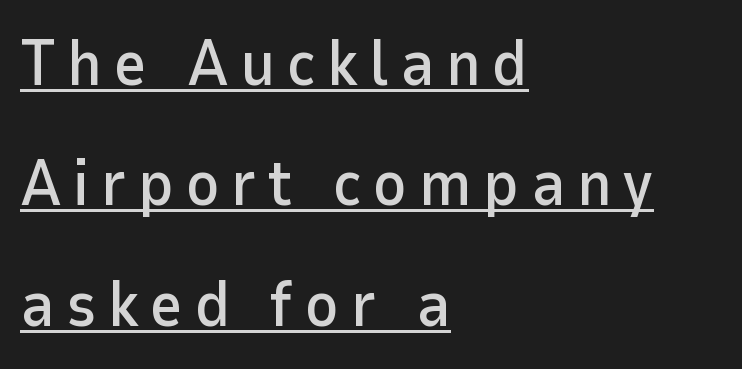
Q: Is the text italic (slanted)? A: No, it is upright.
Q: Is the typeface a serif or a sans-serif typeface? A: Sans-serif.
Q: Is the text underlined? A: Yes.
Q: How is the paragraph aligned? A: Left-aligned.
Q: Width (condensed, normal, or wide)? A: Normal.
Q: Stroke contrast? A: Low.
Q: x-height? A: Medium.
Q: Monospaced? A: No.
